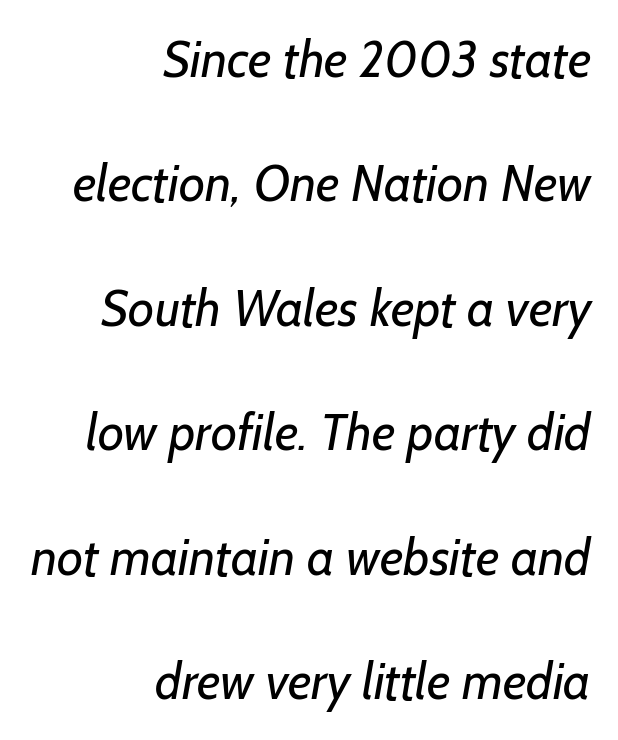
{"serif": "no", "bold": "no", "weight": "regular", "width": "normal", "stroke_contrast": "low", "x_height": "medium", "monospaced": "no", "underline": "no", "align": "right", "line_spacing": "loose", "line_spacing_ratio": 2.44, "letter_spacing": "normal", "letter_spacing_em": 0.0, "glyph_px": 51}
